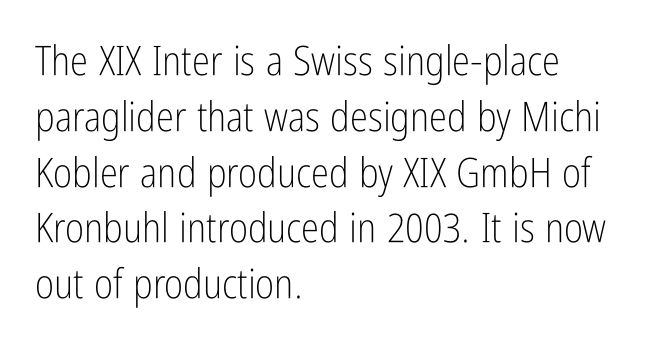
Q: Is the text bold? A: No.
Q: Is the text italic (slanted)? A: No, it is upright.
Q: Is the typeface a serif or a sans-serif typeface? A: Sans-serif.
Q: Is the text underlined? A: No.
Q: How is the paragraph aligned? A: Left-aligned.
Q: Is the spacing between letters normal or unusually wide? A: Normal.
Q: Is the spacing between lines tight, normal or loose? A: Normal.
Q: Width (condensed, normal, or wide)? A: Condensed.
Q: Stroke contrast? A: Low.
Q: x-height? A: Medium.
Q: Monospaced? A: No.
